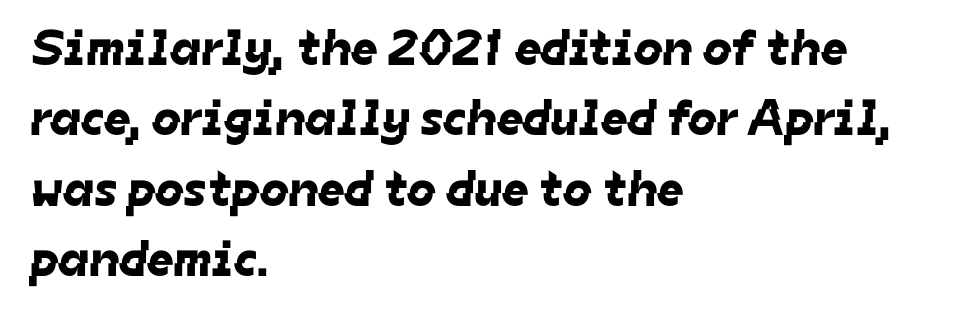
{"serif": "no", "width": "normal", "stroke_contrast": "low", "x_height": "medium", "monospaced": "no", "underline": "no", "align": "left", "line_spacing": "normal", "line_spacing_ratio": 1.38, "letter_spacing": "normal", "letter_spacing_em": 0.0, "glyph_px": 51}
